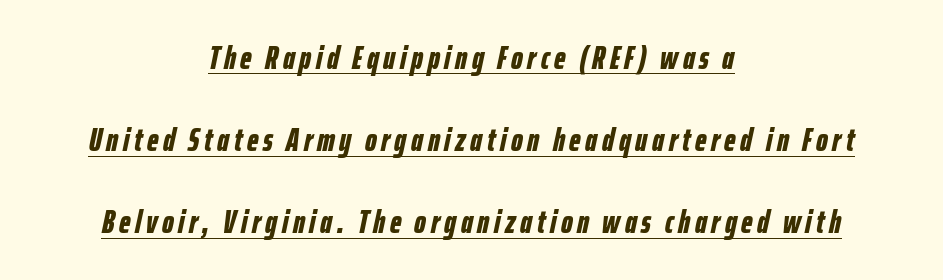
A student would call this center alignment; a typographer would say set centered. A typesetter would call this proportional, since set widths differ per character. The glyphs have the mass of a bold cut. The typography opts for an oblique posture over an upright one. In terms of leading, this rendering errs on the spacious side. Quick note: underline on.
